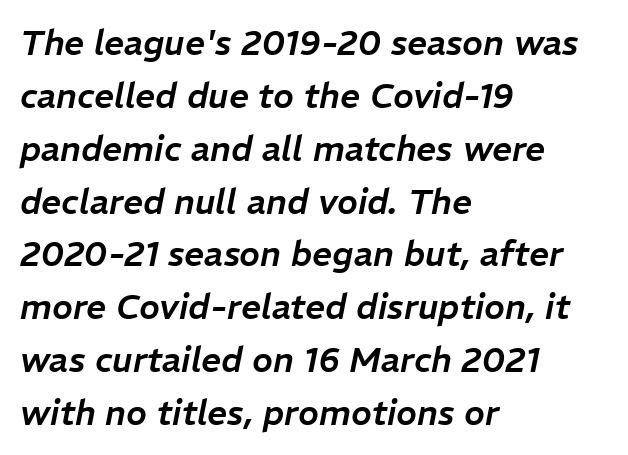
Default kerning and tracking; the words read as compact shapes. Teacher's note: observe the even left margin — that is flush-left alignment. Looks like regular typesetting: each glyph gets only the width it needs. The face used here has a pronounced slope to its letters. Vertically, the passage feels balanced, rows spaced as you'd expect. The strip under each line holds only bare page.
